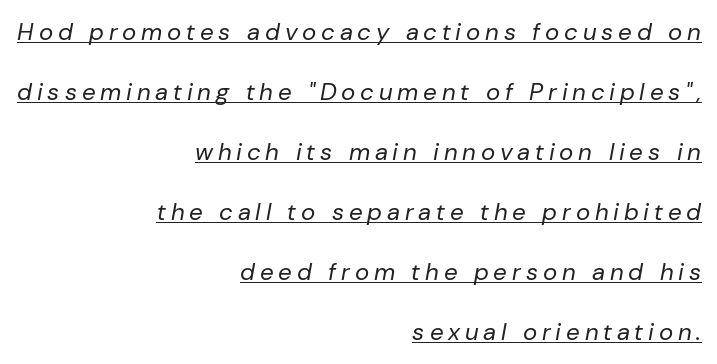
Q: Is the text bold? A: No.
Q: Is the text italic (slanted)? A: Yes, it leans right by about 10 degrees.
Q: Is the text underlined? A: Yes.
Q: How is the paragraph aligned? A: Right-aligned.
Q: Is the spacing between letters normal or unusually wide? A: Unusually wide.
Q: Is the spacing between lines tight, normal or loose? A: Loose.
